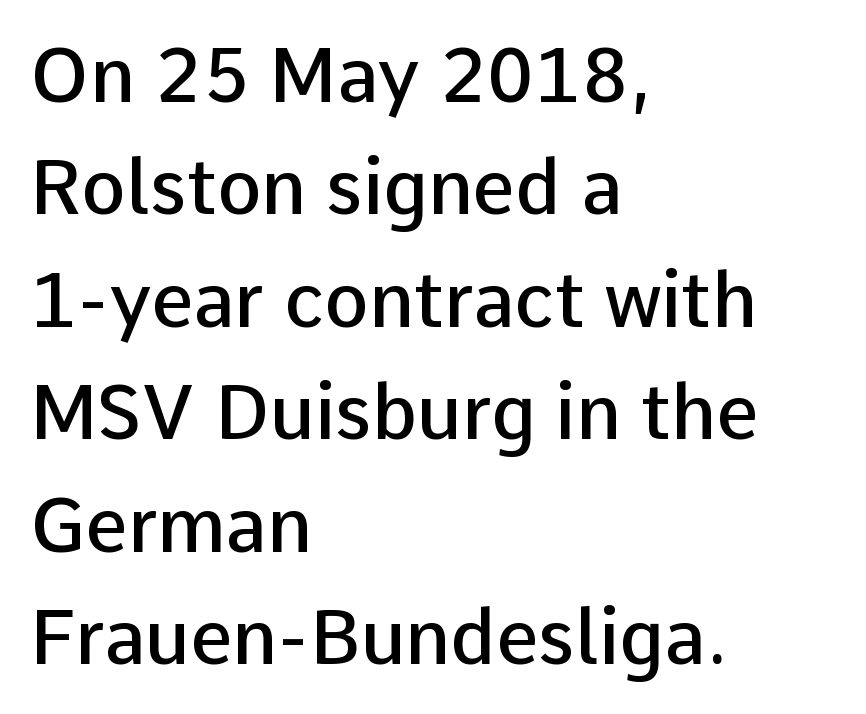
Q: Is the text bold? A: Semi-bold.
Q: Is the text italic (slanted)? A: No, it is upright.
Q: Is the typeface a serif or a sans-serif typeface? A: Sans-serif.
Q: Is the text underlined? A: No.
Q: How is the paragraph aligned? A: Left-aligned.
Q: Is the spacing between letters normal or unusually wide? A: Normal.
Q: Is the spacing between lines tight, normal or loose? A: Normal.
Q: Width (condensed, normal, or wide)? A: Normal.
Q: Stroke contrast? A: Low.
Q: x-height? A: Medium.
Q: Monospaced? A: No.
